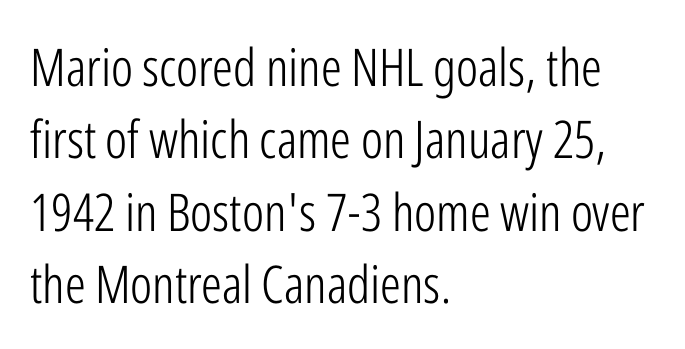
Q: Is the text bold? A: No.
Q: Is the text italic (slanted)? A: No, it is upright.
Q: Is the typeface a serif or a sans-serif typeface? A: Sans-serif.
Q: Is the text underlined? A: No.
Q: How is the paragraph aligned? A: Left-aligned.
Q: Is the spacing between letters normal or unusually wide? A: Normal.
Q: Is the spacing between lines tight, normal or loose? A: Normal.
Q: Width (condensed, normal, or wide)? A: Condensed.
Q: Stroke contrast? A: Low.
Q: x-height? A: Medium.
Q: Monospaced? A: No.
